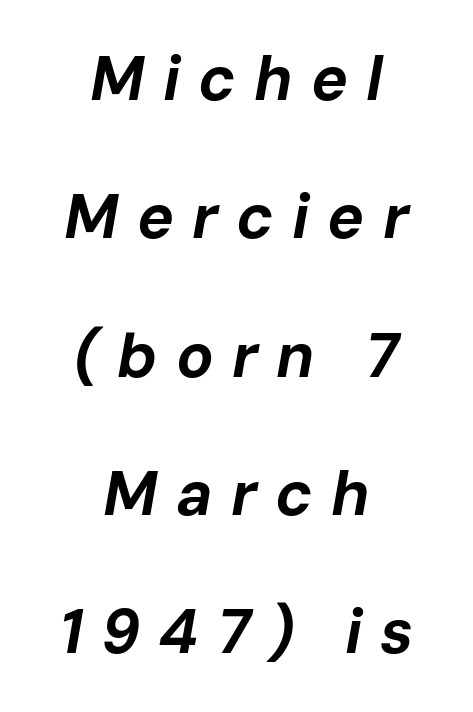
The image shows 62 px bold type, italic (leaning right); set centered, loose line spacing (2.23x), unusually wide letter spacing (+0.29 em), not underlined; low stroke contrast and a medium x-height.
